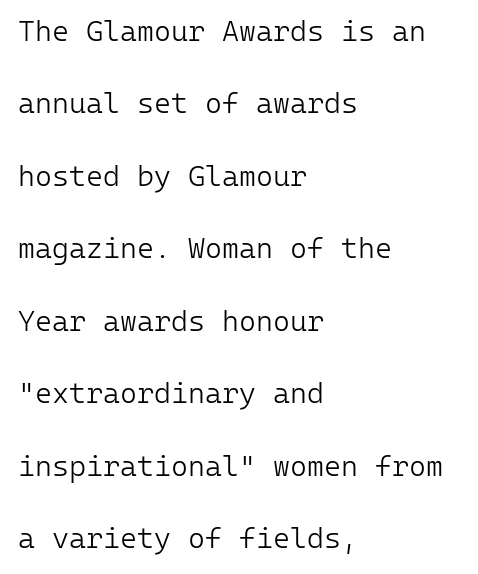
Q: Is the text bold? A: No.
Q: Is the text italic (slanted)? A: No, it is upright.
Q: Is the typeface a serif or a sans-serif typeface? A: Sans-serif.
Q: Is the text underlined? A: No.
Q: How is the paragraph aligned? A: Left-aligned.
Q: Is the spacing between letters normal or unusually wide? A: Normal.
Q: Is the spacing between lines tight, normal or loose? A: Loose.
Q: Width (condensed, normal, or wide)? A: Normal.
Q: Stroke contrast? A: Low.
Q: x-height? A: Medium.
Q: Monospaced? A: Yes.
